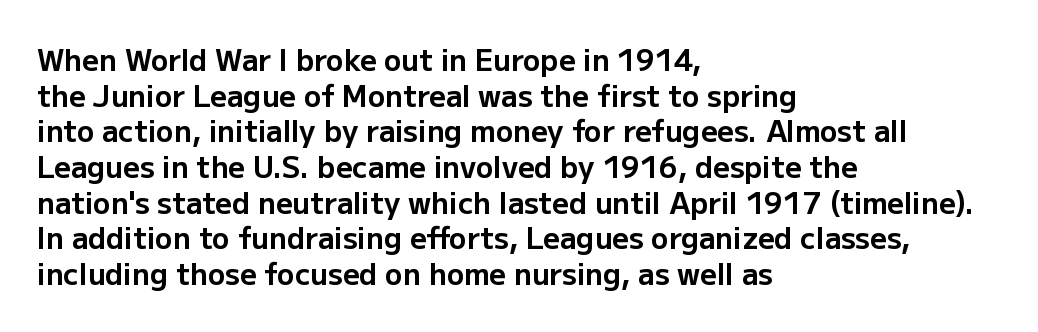
The image shows 29 px bold sans-serif type, upright; set left-aligned, line spacing 1.23x, normal letter spacing, not underlined; low stroke contrast and a medium x-height.
